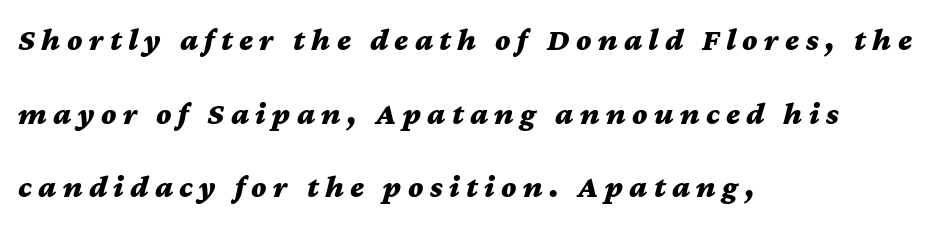
{"italic": "yes", "lean": "right", "slant_degrees": 12, "bold": "yes", "weight": "bold", "width": "wide", "stroke_contrast": "medium", "x_height": "medium", "monospaced": "no", "underline": "no", "align": "left", "line_spacing": "loose", "line_spacing_ratio": 2.3, "letter_spacing": "wide", "letter_spacing_em": 0.2, "glyph_px": 32}
